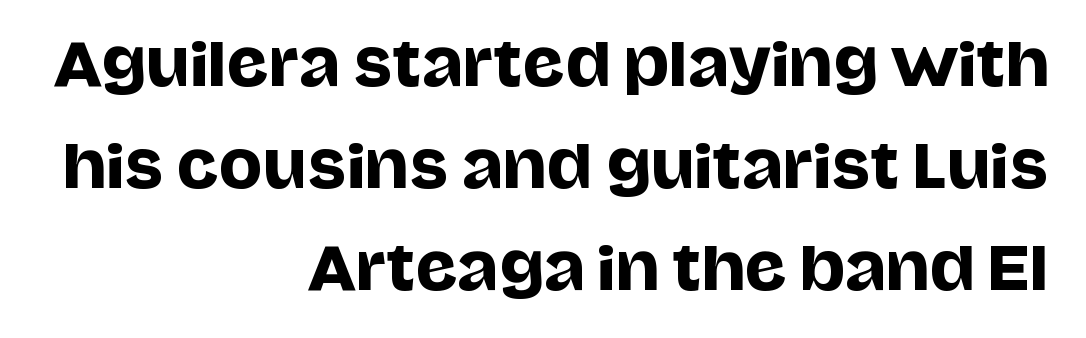
{"serif": "no", "italic": "no", "width": "normal", "stroke_contrast": "low", "x_height": "large", "monospaced": "no", "underline": "no", "align": "right", "line_spacing_ratio": 1.76, "letter_spacing": "normal", "letter_spacing_em": 0.0, "glyph_px": 58}
